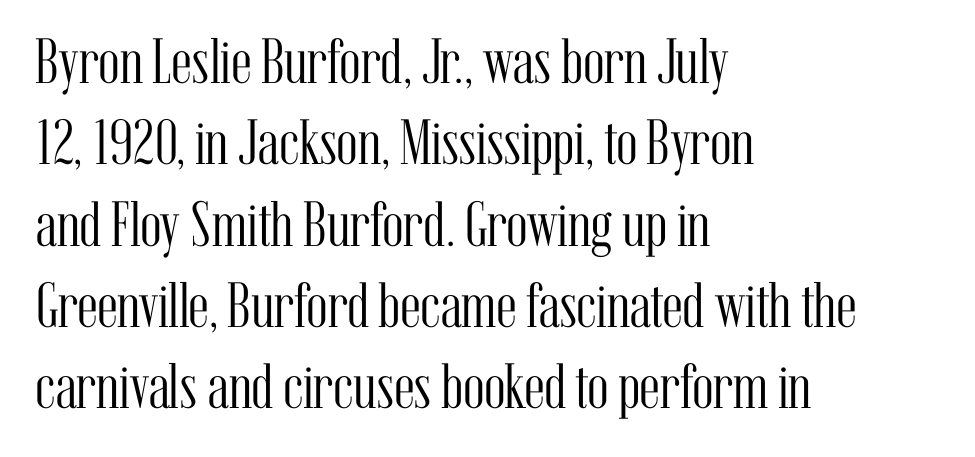
{"serif": "yes", "italic": "no", "bold": "no", "weight": "light", "width": "condensed", "stroke_contrast": "medium", "x_height": "medium", "monospaced": "no", "underline": "no", "align": "left", "line_spacing": "normal", "line_spacing_ratio": 1.27, "letter_spacing": "normal", "letter_spacing_em": 0.0, "glyph_px": 64}
